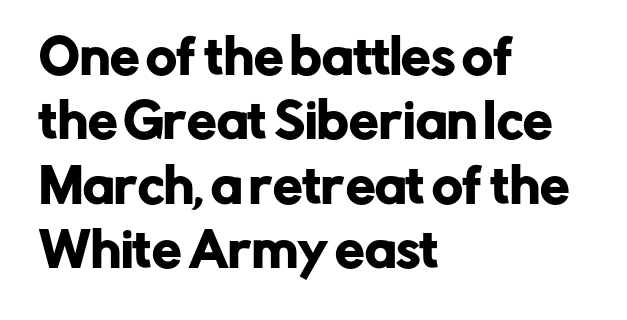
The image shows 47 px sans-serif type, upright; set left-aligned, normal line spacing (1.37x), normal letter spacing, not underlined; low stroke contrast and a medium x-height.
